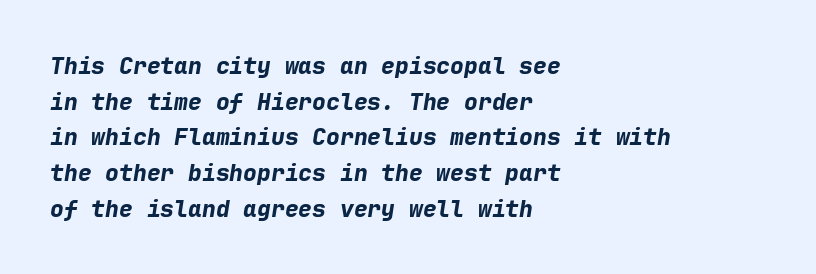
{"italic": "yes", "lean": "right", "slant_degrees": 9, "bold": "yes", "underline": "no", "align": "left", "line_spacing": "normal", "line_spacing_ratio": 1.55, "letter_spacing": "normal", "letter_spacing_em": 0.0, "glyph_px": 23}
